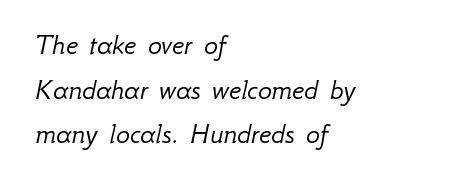
Q: Is the text bold? A: No.
Q: Is the text italic (slanted)? A: Yes, it leans right by about 12 degrees.
Q: Is the text underlined? A: No.
Q: How is the paragraph aligned? A: Left-aligned.
Q: Is the spacing between letters normal or unusually wide? A: Normal.
Q: Is the spacing between lines tight, normal or loose? A: Normal.
Q: Width (condensed, normal, or wide)? A: Normal.
Q: Stroke contrast? A: Low.
Q: x-height? A: Small.
Q: Monospaced? A: No.
